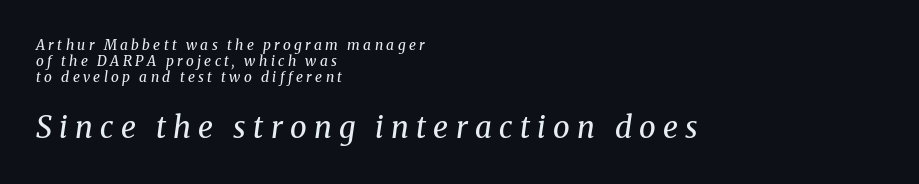
Q: Is the text bold? A: No.
Q: Is the text italic (slanted)? A: Yes, it leans right by about 8 degrees.
Q: Is the typeface a serif or a sans-serif typeface? A: Serif.
Q: Is the text underlined? A: No.
Q: How is the paragraph aligned? A: Left-aligned.
Q: Is the spacing between letters normal or unusually wide? A: Unusually wide.
Q: Is the spacing between lines tight, normal or loose? A: Tight.
Q: Which block of text is set in a larger size, the first (top) or the second (bottom)? A: The second (bottom) one.
Q: Width (condensed, normal, or wide)? A: Normal.
Q: Stroke contrast? A: Medium.
Q: x-height? A: Medium.
Q: Monospaced? A: No.
